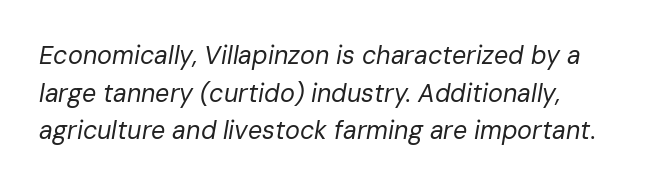
The image shows 25 px text type, italic (leaning right); set normal line spacing (1.51x), normal letter spacing, not underlined.
